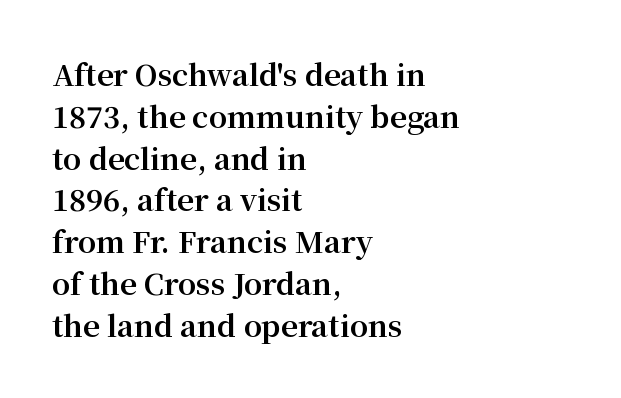
The vertical gap from one line to the next is medium. You can tell from the footed stems that serif type was used. The lines are quadded left. Quick note: underline off. Strokes here are thick enough to call this a true bold. Does the lettering tilt? It doesn't — this is upright.
